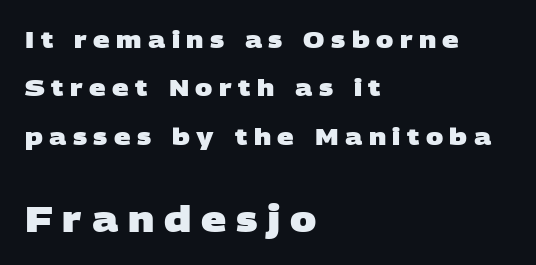
{"serif": "no", "bold": "yes", "weight": "heavy", "width": "wide", "stroke_contrast": "low", "x_height": "large", "monospaced": "no", "underline": "no", "align": "left", "line_spacing": "loose", "line_spacing_ratio": 2.1, "letter_spacing": "wide", "letter_spacing_em": 0.28, "larger_block": "second", "size_ratio": 1.52, "glyph_px": 35}
